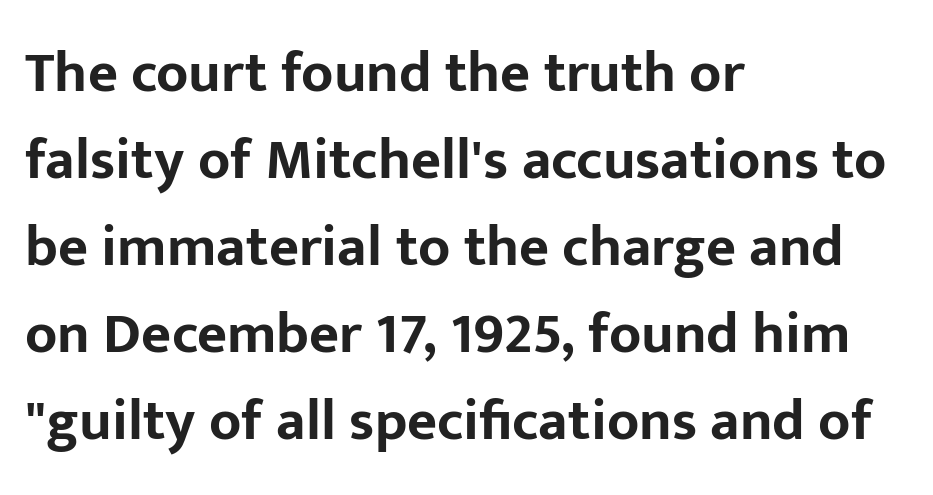
The image shows 58 px bold sans-serif type, upright; set left-aligned, normal line spacing (1.5x), normal letter spacing, not underlined; low stroke contrast and a medium x-height.
